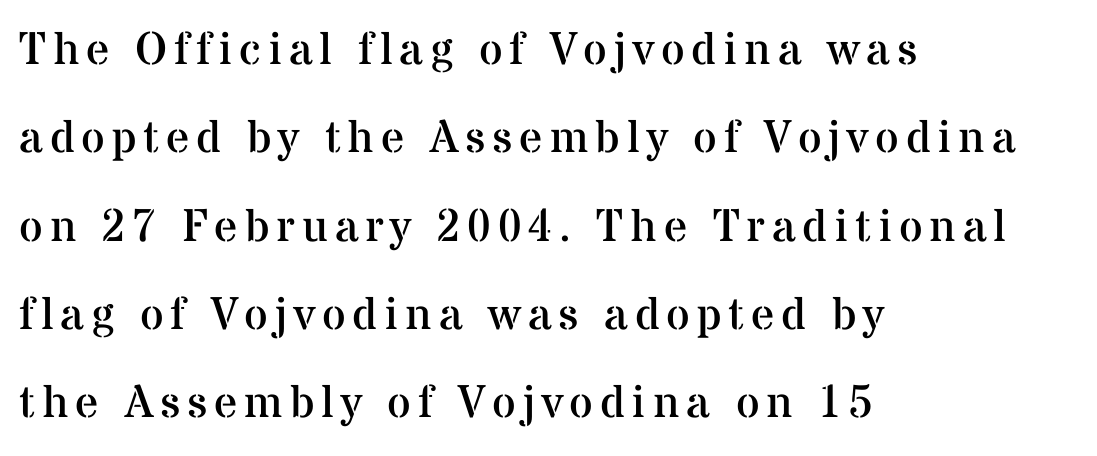
Classification — serif. Regarding leading, the lines here are spaced well apart. Just letters on the line, the space beneath them empty. Horizontal alignment here is leftward, the default for most running prose. Is this a fixed-width face? No — the glyphs have proportional, varying widths.
